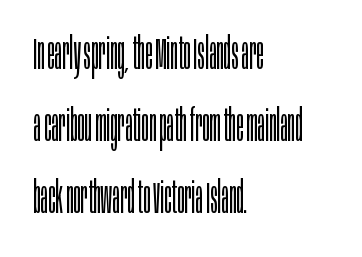
{"serif": "no", "italic": "no", "bold": "no", "weight": "light", "width": "condensed", "stroke_contrast": "low", "x_height": "large", "monospaced": "no", "underline": "no", "align": "left", "line_spacing": "normal", "line_spacing_ratio": 1.6, "letter_spacing": "normal", "letter_spacing_em": 0.0, "glyph_px": 45}
